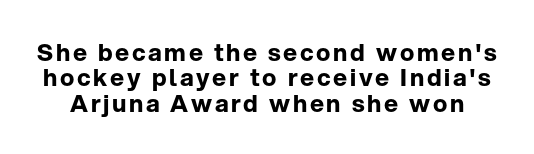
The image shows 24 px bold type, upright; set tight line spacing (1.06x), not underlined.
